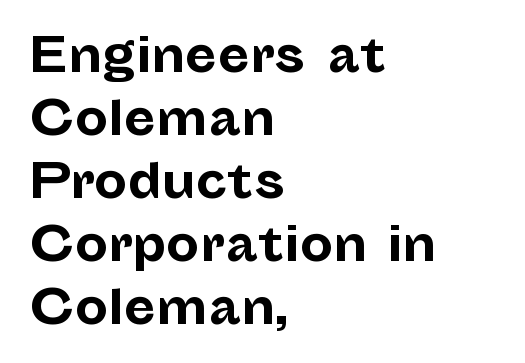
The image shows 47 px bold sans-serif type, upright; set left-aligned, normal line spacing (1.34x), normal letter spacing, not underlined; low stroke contrast and a medium x-height.
